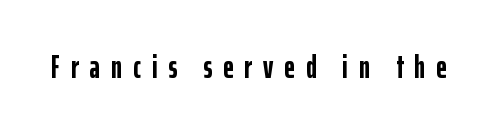
When letters stand straight like this, we call the style roman or upright. Glance below the letters and you will spot only blank space. The font family rendered here belongs to the sans-serif group. The rendering uses natural spacing where letterforms have individual widths.
